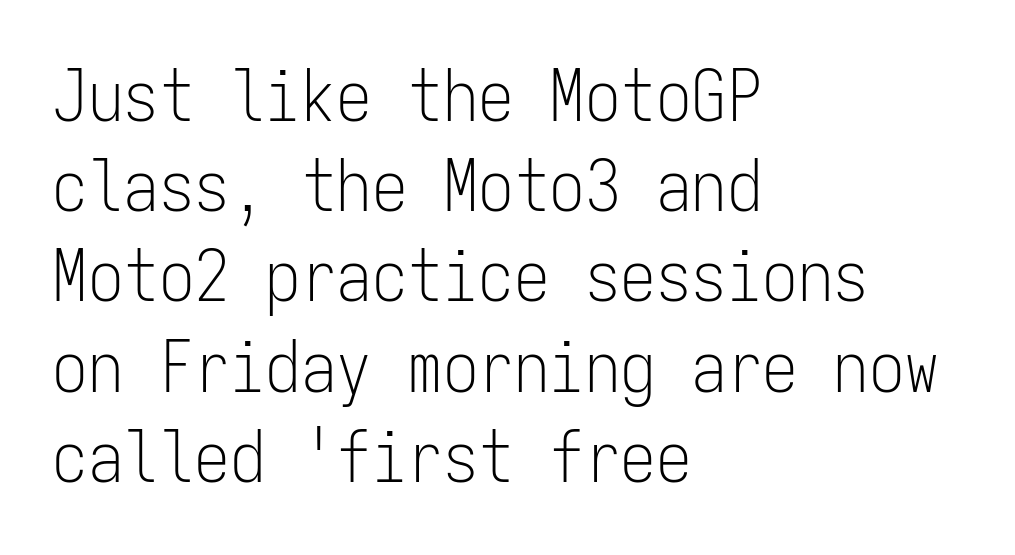
{"serif": "no", "italic": "no", "bold": "no", "weight": "light", "width": "condensed", "stroke_contrast": "low", "x_height": "medium", "monospaced": "yes", "underline": "no", "align": "left", "line_spacing": "normal", "line_spacing_ratio": 1.27, "letter_spacing": "normal", "letter_spacing_em": 0.0, "glyph_px": 71}
